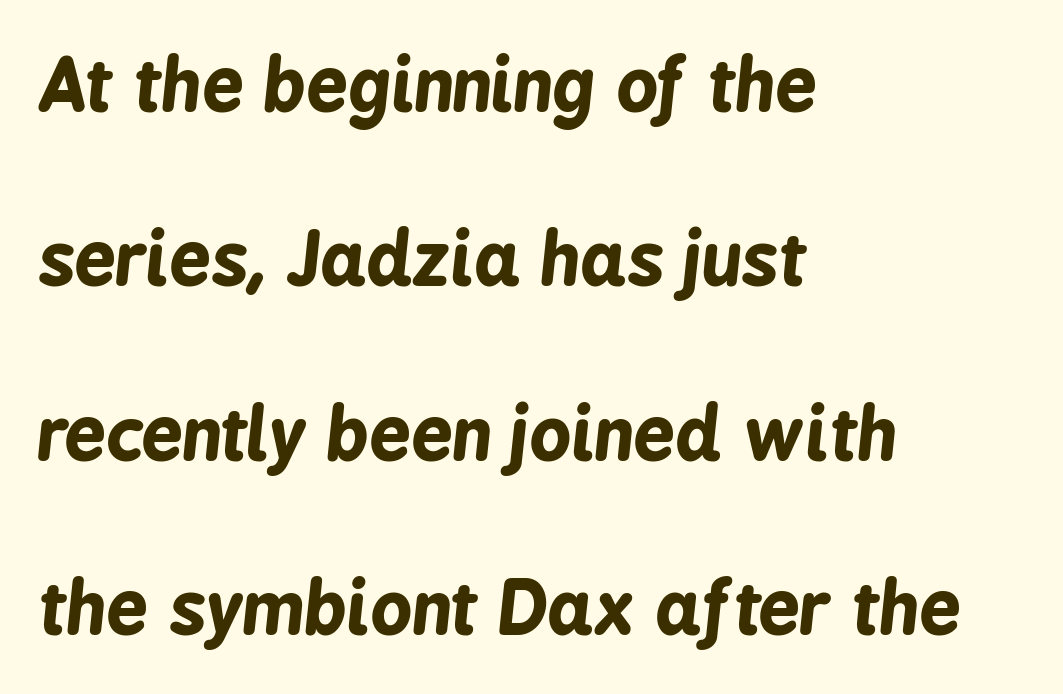
Q: Is the text bold? A: Yes.
Q: Is the text italic (slanted)? A: Yes, it leans right by about 6 degrees.
Q: Is the text underlined? A: No.
Q: How is the paragraph aligned? A: Left-aligned.
Q: Is the spacing between letters normal or unusually wide? A: Normal.
Q: Is the spacing between lines tight, normal or loose? A: Loose.
Q: Width (condensed, normal, or wide)? A: Condensed.
Q: Stroke contrast? A: Low.
Q: x-height? A: Medium.
Q: Monospaced? A: No.
